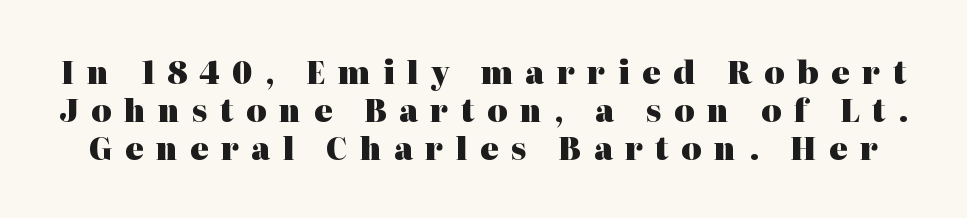
{"serif": "yes", "italic": "no", "bold": "yes", "weight": "heavy", "width": "normal", "stroke_contrast": "high", "x_height": "medium", "monospaced": "no", "underline": "no", "line_spacing_ratio": 1.23, "letter_spacing": "wide", "letter_spacing_em": 0.4, "glyph_px": 31}
